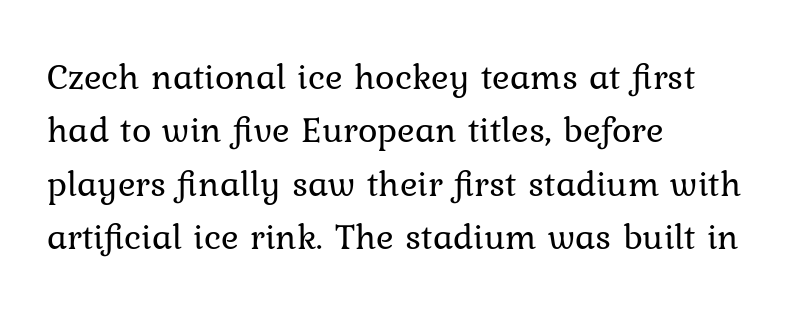
Q: Is the text bold? A: No.
Q: Is the text italic (slanted)? A: No, it is upright.
Q: Is the text underlined? A: No.
Q: How is the paragraph aligned? A: Left-aligned.
Q: Is the spacing between letters normal or unusually wide? A: Normal.
Q: Is the spacing between lines tight, normal or loose? A: Normal.
Q: Width (condensed, normal, or wide)? A: Normal.
Q: Stroke contrast? A: Low.
Q: x-height? A: Medium.
Q: Monospaced? A: No.
